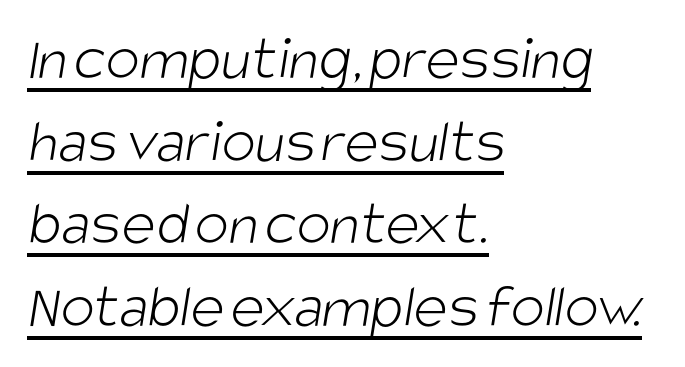
{"serif": "no", "bold": "no", "weight": "light", "width": "condensed", "stroke_contrast": "low", "x_height": "large", "monospaced": "no", "underline": "yes", "align": "left", "line_spacing": "normal", "line_spacing_ratio": 1.29, "letter_spacing": "normal", "letter_spacing_em": 0.0, "glyph_px": 64}
